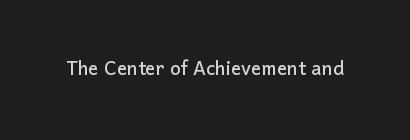
Q: Is the text italic (slanted)? A: No, it is upright.
Q: Is the text underlined? A: No.
Q: Is the spacing between letters normal or unusually wide? A: Normal.
